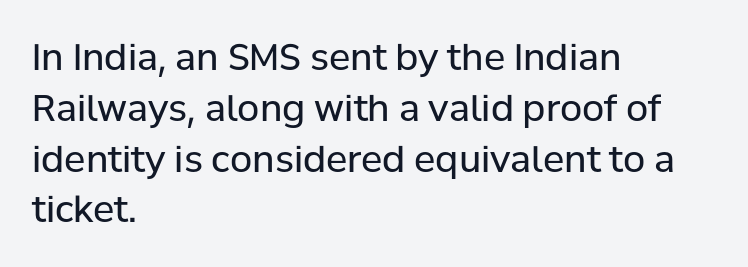
Q: Is the text bold? A: No.
Q: Is the text italic (slanted)? A: No, it is upright.
Q: Is the typeface a serif or a sans-serif typeface? A: Sans-serif.
Q: Is the text underlined? A: No.
Q: How is the paragraph aligned? A: Left-aligned.
Q: Is the spacing between letters normal or unusually wide? A: Normal.
Q: Is the spacing between lines tight, normal or loose? A: Normal.
Q: Width (condensed, normal, or wide)? A: Normal.
Q: Stroke contrast? A: Low.
Q: x-height? A: Medium.
Q: Monospaced? A: No.
